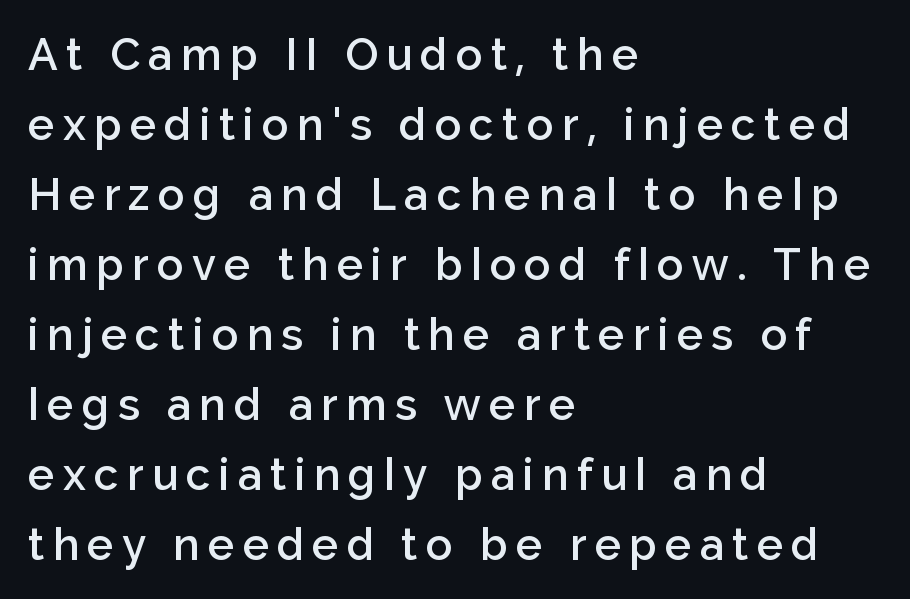
The image shows 44 px semibold sans-serif type, upright; set left-aligned, normal line spacing (1.59x), not underlined; low stroke contrast and a medium x-height.
